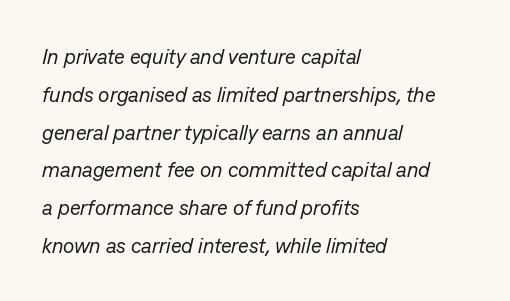
The image shows 21 px text type, italic (leaning right); set left-aligned, line spacing 1.8x, normal letter spacing, not underlined.
